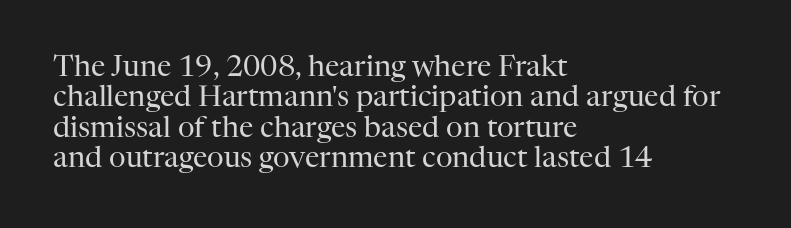
The image shows 29 px regular-weight serif type, upright; set left-aligned, tight line spacing (1.05x), normal letter spacing, not underlined; high stroke contrast and a medium x-height.
